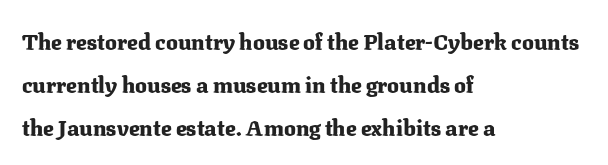
The image shows 22 px bold type, upright; set left-aligned, loose line spacing (1.95x), normal letter spacing, not underlined.
